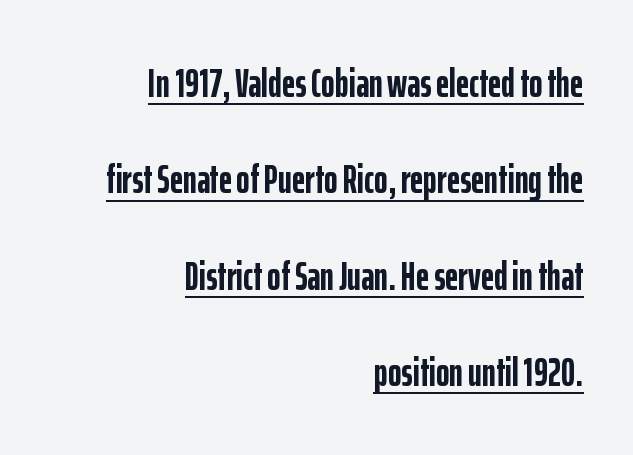
Posture: straight, roman, zero tilt. Serifs: no, the terminals of the letterforms are clean. This sample uses plain, unmodified letter spacing. Glance below the letters and you will spot a drawn line. Reading down the block, your eye finds every line finishing at a fixed right position.
